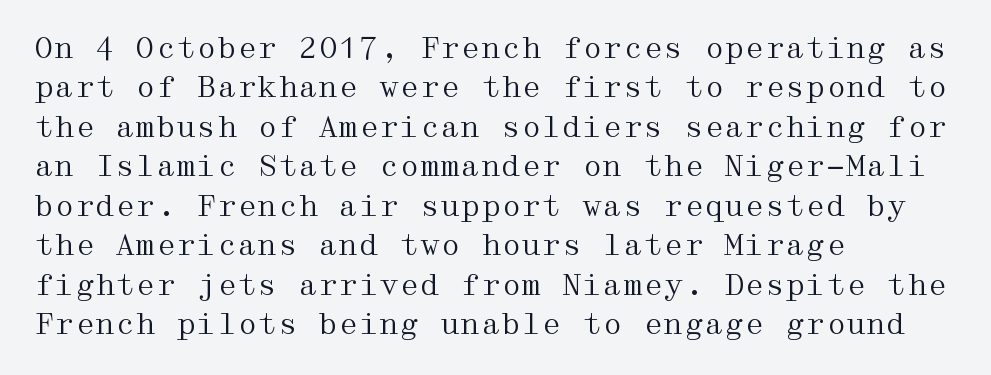
Q: Is the text bold? A: No.
Q: Is the text italic (slanted)? A: No, it is upright.
Q: Is the typeface a serif or a sans-serif typeface? A: Serif.
Q: Is the text underlined? A: No.
Q: How is the paragraph aligned? A: Left-aligned.
Q: Is the spacing between letters normal or unusually wide? A: Normal.
Q: Is the spacing between lines tight, normal or loose? A: Normal.
Q: Width (condensed, normal, or wide)? A: Wide.
Q: Stroke contrast? A: Medium.
Q: x-height? A: Medium.
